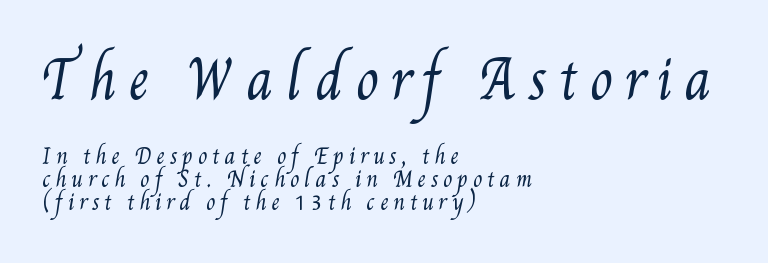
{"bold": "no", "weight": "regular", "width": "condensed", "stroke_contrast": "medium", "x_height": "small", "monospaced": "no", "underline": "no", "align": "left", "line_spacing": "tight", "line_spacing_ratio": 1.09, "letter_spacing": "wide", "letter_spacing_em": 0.23, "larger_block": "first", "size_ratio": 2.48, "glyph_px": 52}
